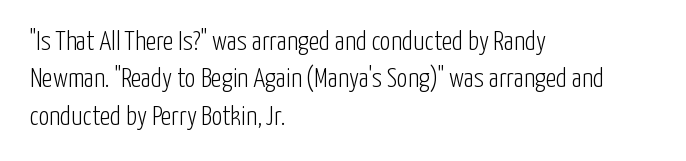
{"italic": "no", "bold": "no", "underline": "no", "align": "left", "line_spacing": "normal", "line_spacing_ratio": 1.38, "letter_spacing": "normal", "letter_spacing_em": 0.0, "glyph_px": 27}
